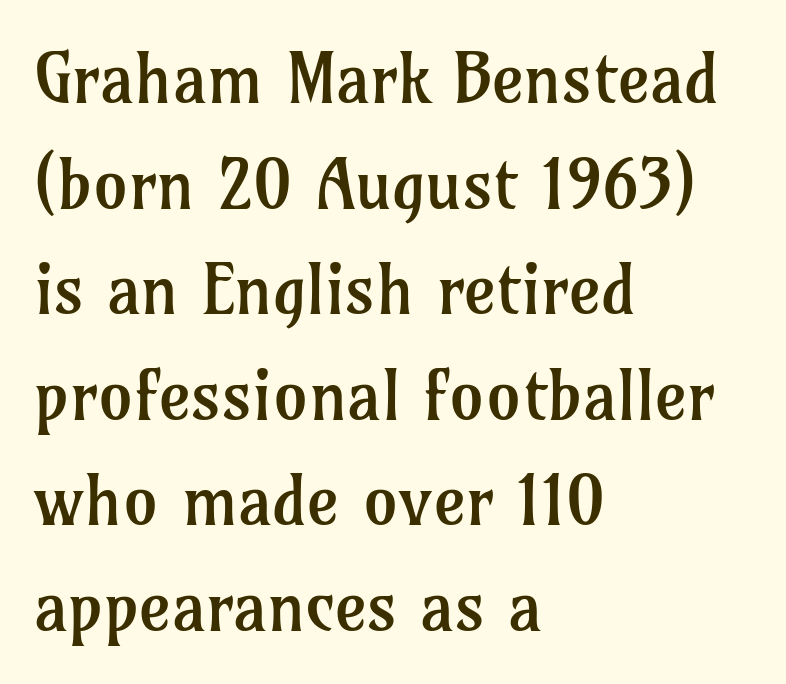
{"serif": "yes", "italic": "no", "bold": "no", "weight": "regular", "width": "normal", "stroke_contrast": "low", "x_height": "medium", "monospaced": "no", "underline": "no", "align": "left", "line_spacing": "normal", "line_spacing_ratio": 1.53, "letter_spacing": "normal", "letter_spacing_em": 0.0, "glyph_px": 69}
